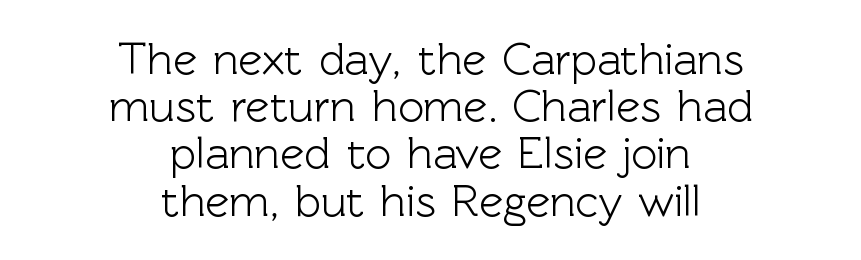
{"serif": "no", "italic": "no", "width": "normal", "x_height": "medium", "monospaced": "no", "underline": "no", "align": "center", "line_spacing": "tight", "line_spacing_ratio": 1.05, "letter_spacing": "normal", "letter_spacing_em": 0.0, "glyph_px": 45}
